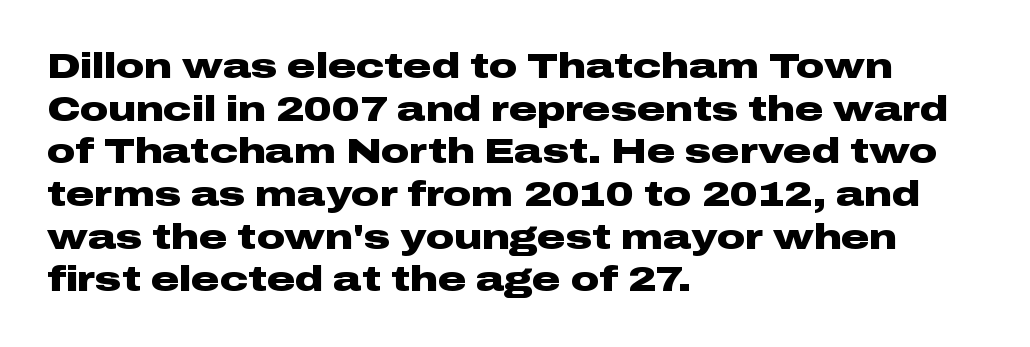
Q: Is the text bold? A: Yes.
Q: Is the text italic (slanted)? A: No, it is upright.
Q: Is the typeface a serif or a sans-serif typeface? A: Sans-serif.
Q: Is the text underlined? A: No.
Q: How is the paragraph aligned? A: Left-aligned.
Q: Is the spacing between letters normal or unusually wide? A: Normal.
Q: Width (condensed, normal, or wide)? A: Wide.
Q: Stroke contrast? A: Low.
Q: x-height? A: Medium.
Q: Monospaced? A: No.
